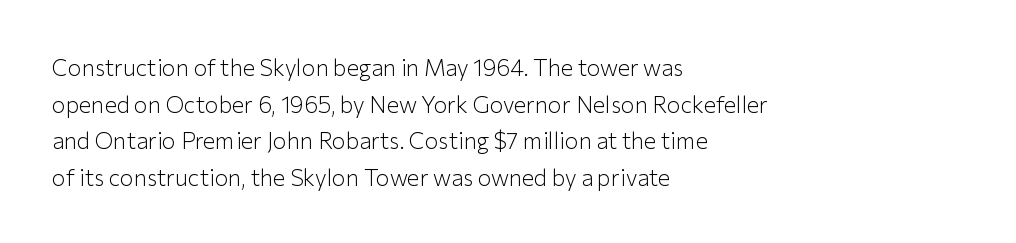
Notice how descenders clear the ascenders below comfortably — that's standard leading. Heft: none added — not bold. Posture: upright roman. The tracking reads as untouched default to a designer's eye. If you drew a ruler down the left edge, every line would touch it.
